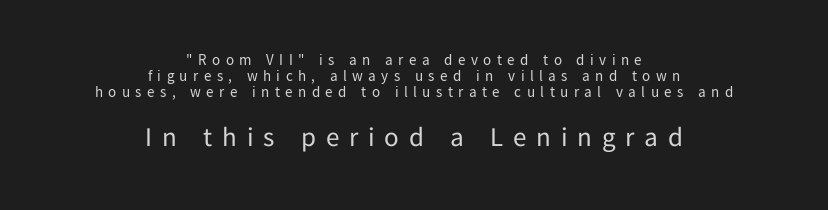
{"italic": "no", "bold": "no", "underline": "no", "align": "center", "line_spacing": "tight", "line_spacing_ratio": 1.06, "letter_spacing": "wide", "letter_spacing_em": 0.36, "larger_block": "second", "size_ratio": 1.8, "glyph_px": 27}
